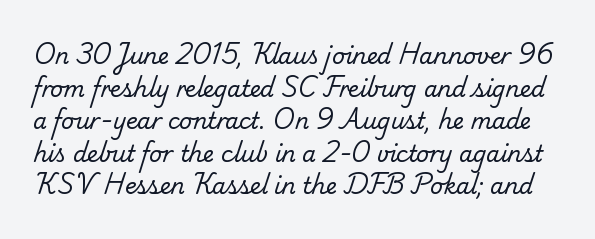
Q: Is the text bold? A: No.
Q: Is the text underlined? A: No.
Q: Is the spacing between letters normal or unusually wide? A: Normal.
Q: Is the spacing between lines tight, normal or loose? A: Normal.
